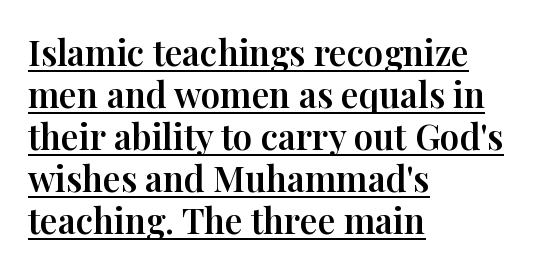
The image shows 35 px serif type, upright; set left-aligned, line spacing 1.2x, normal letter spacing, underlined; high stroke contrast and a medium x-height.
